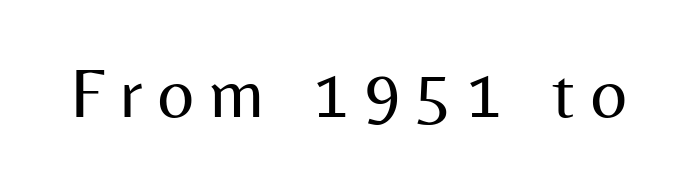
Q: Is the text bold? A: No.
Q: Is the text italic (slanted)? A: No, it is upright.
Q: Is the typeface a serif or a sans-serif typeface? A: Sans-serif.
Q: Is the text underlined? A: No.
Q: Is the spacing between letters normal or unusually wide? A: Unusually wide.
Q: Width (condensed, normal, or wide)? A: Normal.
Q: Stroke contrast? A: Medium.
Q: x-height? A: Medium.
Q: Monospaced? A: No.
